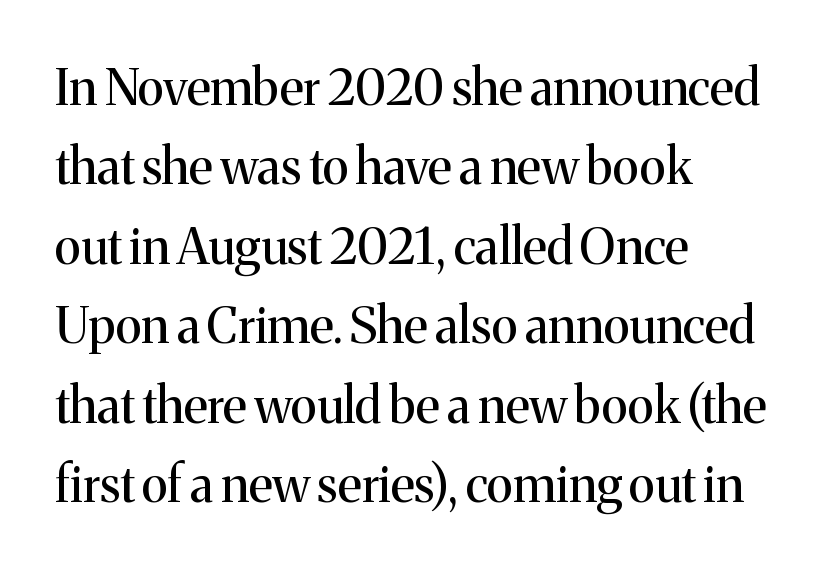
{"serif": "yes", "italic": "no", "bold": "no", "weight": "regular", "width": "normal", "stroke_contrast": "medium", "x_height": "medium", "monospaced": "no", "underline": "no", "align": "left", "line_spacing": "normal", "line_spacing_ratio": 1.59, "letter_spacing": "normal", "letter_spacing_em": 0.0, "glyph_px": 50}
